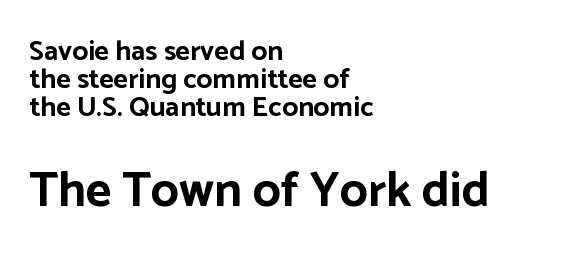
{"serif": "no", "italic": "no", "bold": "yes", "weight": "bold", "width": "normal", "stroke_contrast": "low", "x_height": "medium", "monospaced": "no", "underline": "no", "align": "left", "line_spacing": "tight", "line_spacing_ratio": 1.0, "letter_spacing": "normal", "letter_spacing_em": 0.0, "larger_block": "second", "size_ratio": 1.75, "glyph_px": 49}
